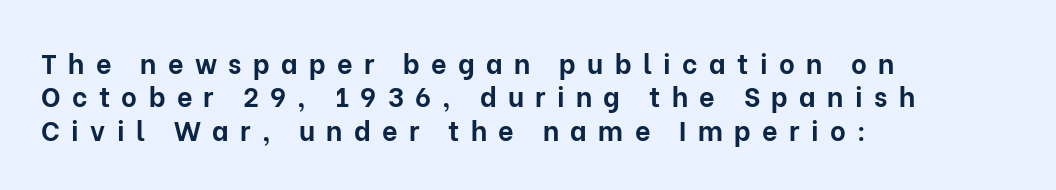
{"italic": "no", "bold": "yes", "underline": "no", "align": "left", "line_spacing_ratio": 1.24, "letter_spacing": "wide", "letter_spacing_em": 0.42, "glyph_px": 27}
